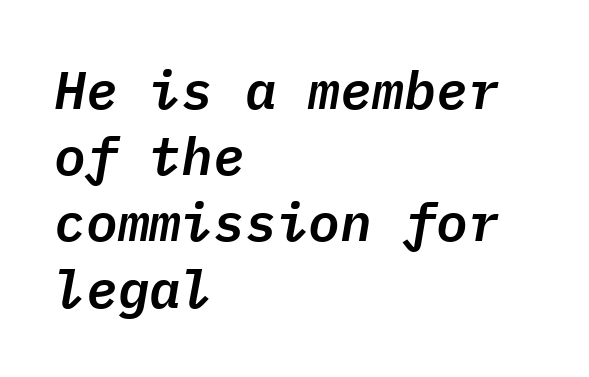
The image shows 53 px text type, italic (leaning right), monospaced; set left-aligned, normal line spacing (1.25x), normal letter spacing, not underlined; low stroke contrast and a medium x-height.
